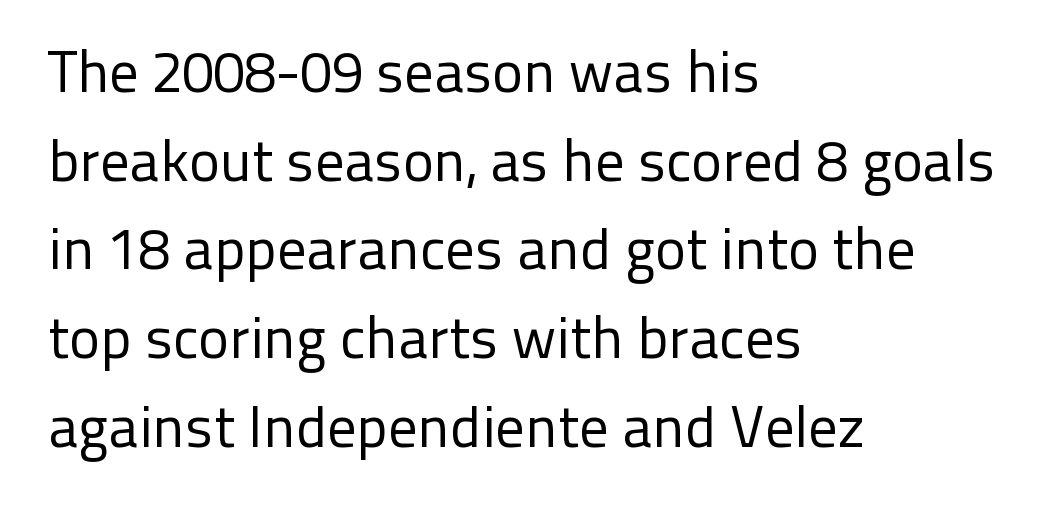
This sample uses plain, unmodified letter spacing. The weight would be labelled regular, book, light, or lighter still. Reading down the block, your eye returns to a fixed left position each line. No italicization has been applied; the sample stays upright. Underline: absent.
